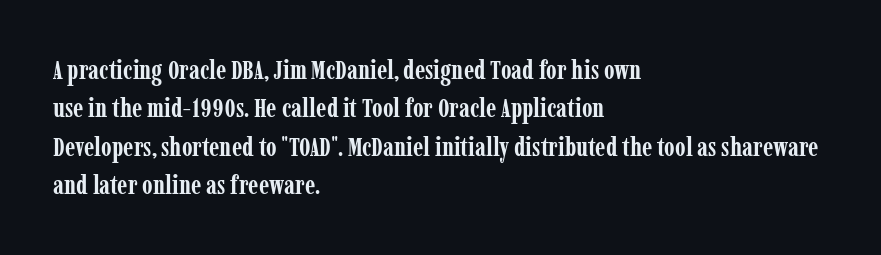
Q: Is the text bold? A: Yes.
Q: Is the text italic (slanted)? A: No, it is upright.
Q: Is the text underlined? A: No.
Q: How is the paragraph aligned? A: Left-aligned.
Q: Is the spacing between letters normal or unusually wide? A: Normal.
Q: Is the spacing between lines tight, normal or loose? A: Normal.
